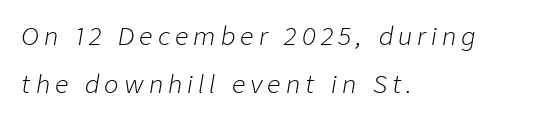
Each stroke keeps to a modest, everyday thickness or less. Does the lettering tilt? It does — this is italic. Summary of vertical rhythm: relaxed, with wide interline spacing. If you drew a ruler down the left edge, every line would touch it. These lines have a slow, spaced-out rhythm from letter to letter. Words float on clear page, feet unadorned.
